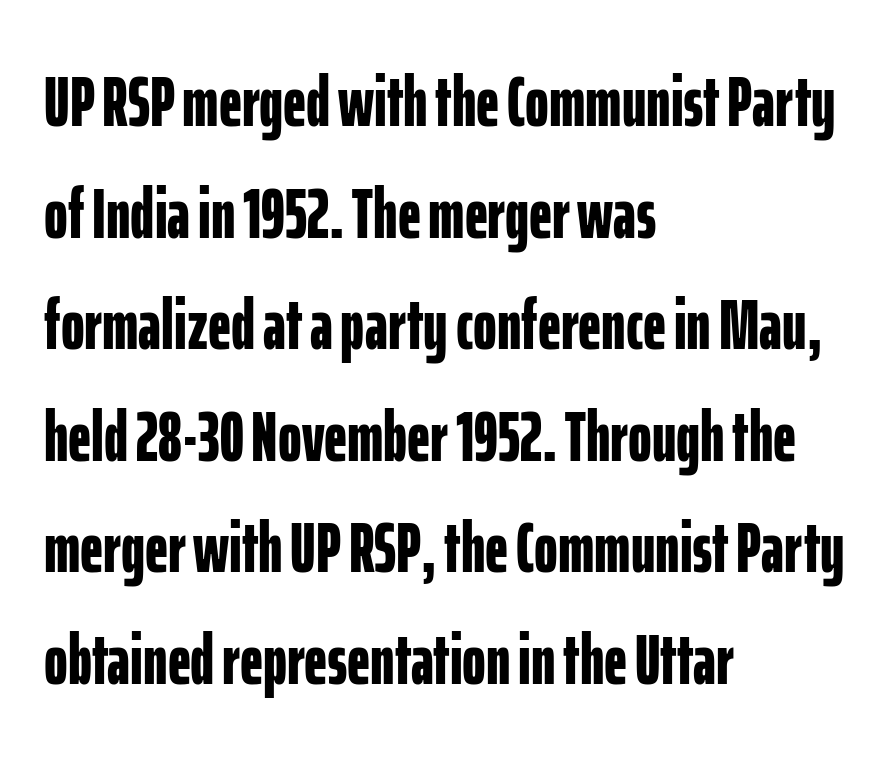
{"serif": "no", "italic": "no", "bold": "yes", "weight": "bold", "width": "condensed", "stroke_contrast": "low", "x_height": "medium", "monospaced": "no", "underline": "no", "align": "left", "line_spacing": "normal", "line_spacing_ratio": 1.55, "letter_spacing": "normal", "letter_spacing_em": 0.0, "glyph_px": 72}
